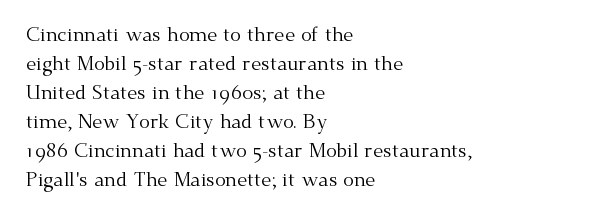
{"italic": "no", "bold": "no", "underline": "no", "align": "left", "line_spacing": "normal", "line_spacing_ratio": 1.45, "letter_spacing": "normal", "letter_spacing_em": 0.0, "glyph_px": 20}
